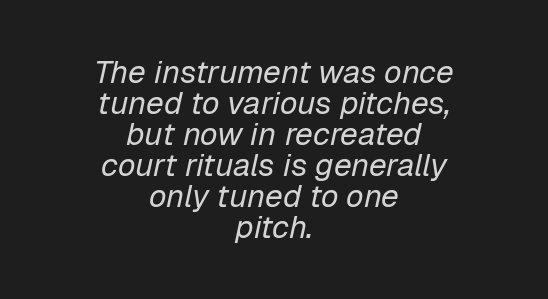
Q: Is the text bold? A: No.
Q: Is the text italic (slanted)? A: Yes, it leans right by about 12 degrees.
Q: Is the text underlined? A: No.
Q: How is the paragraph aligned? A: Centered.
Q: Is the spacing between letters normal or unusually wide? A: Normal.
Q: Is the spacing between lines tight, normal or loose? A: Tight.
Q: Width (condensed, normal, or wide)? A: Normal.
Q: Stroke contrast? A: Low.
Q: x-height? A: Medium.
Q: Monospaced? A: No.
